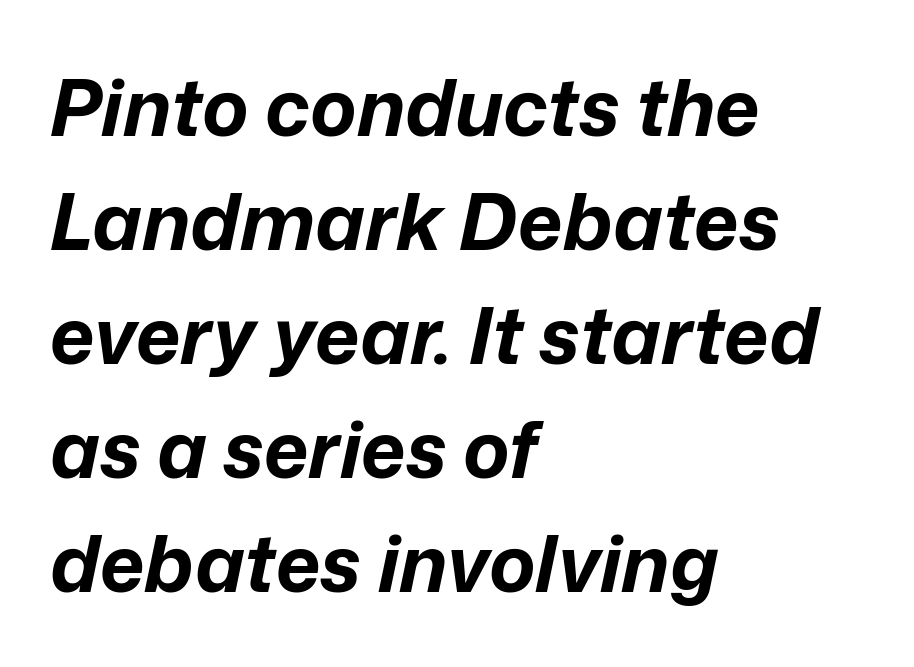
Q: Is the text bold? A: Yes.
Q: Is the text italic (slanted)? A: Yes, it leans right by about 12 degrees.
Q: Is the text underlined? A: No.
Q: How is the paragraph aligned? A: Left-aligned.
Q: Is the spacing between letters normal or unusually wide? A: Normal.
Q: Is the spacing between lines tight, normal or loose? A: Normal.
Q: Width (condensed, normal, or wide)? A: Normal.
Q: Stroke contrast? A: Low.
Q: x-height? A: Medium.
Q: Monospaced? A: No.
